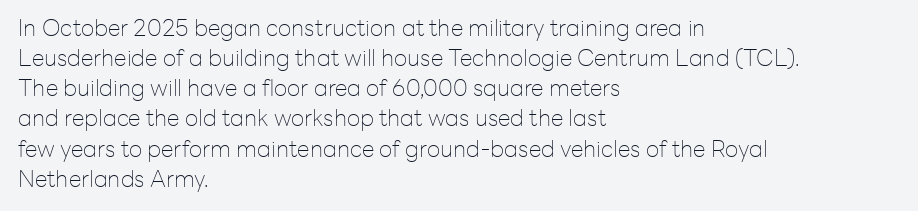
{"italic": "no", "bold": "no", "underline": "no", "align": "left", "line_spacing": "normal", "line_spacing_ratio": 1.31, "letter_spacing": "normal", "letter_spacing_em": 0.0, "glyph_px": 23}
